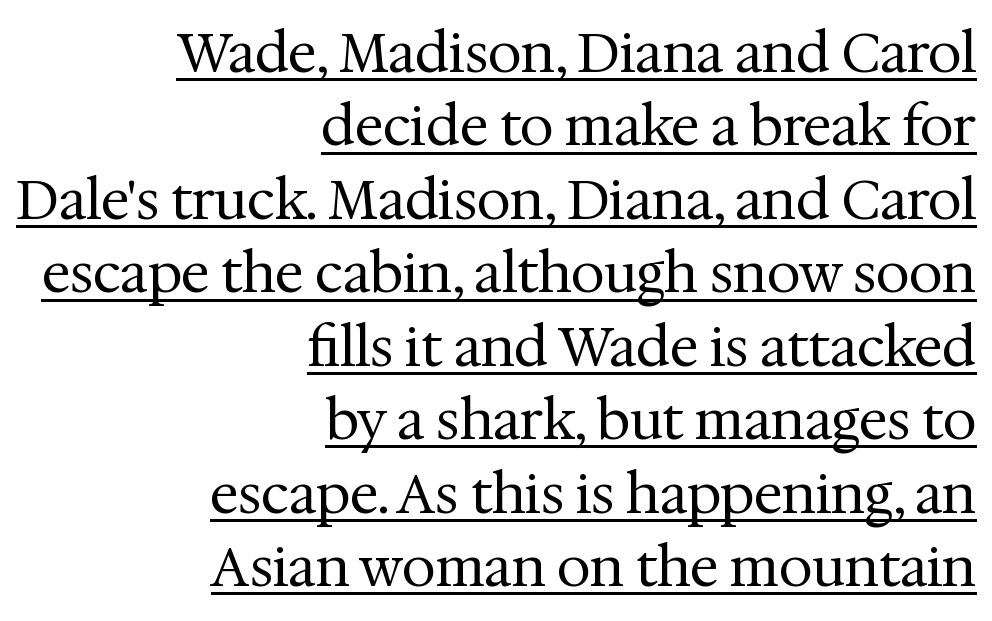
The image shows 54 px regular-weight serif type, upright; set right-aligned, normal line spacing (1.36x), normal letter spacing, underlined; medium stroke contrast and a medium x-height.
